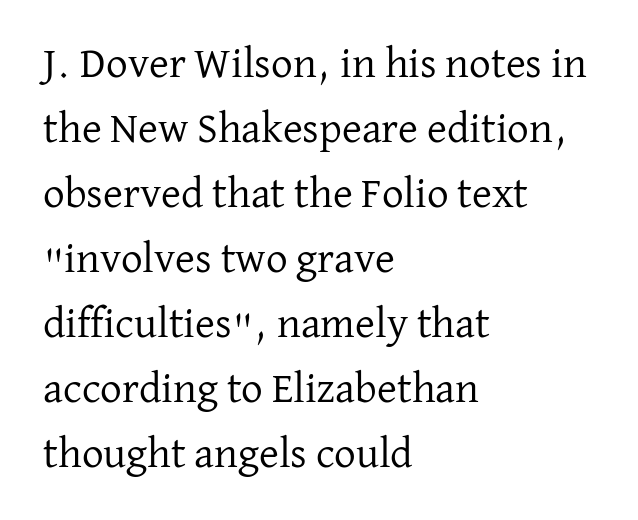
{"serif": "yes", "italic": "no", "bold": "no", "weight": "regular", "width": "normal", "stroke_contrast": "low", "x_height": "medium", "monospaced": "no", "underline": "no", "align": "left", "line_spacing": "normal", "line_spacing_ratio": 1.51, "letter_spacing": "normal", "letter_spacing_em": 0.0, "glyph_px": 43}
